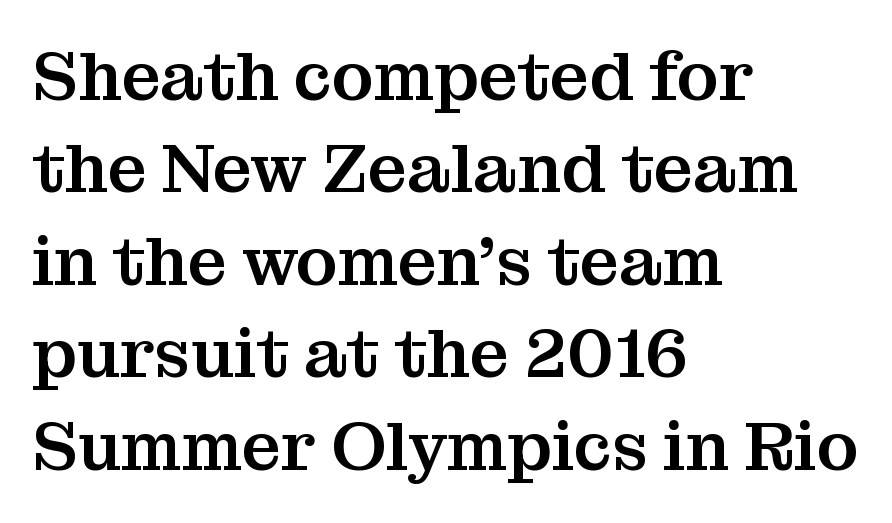
The image shows 69 px serif type, upright; set left-aligned, normal line spacing (1.34x), normal letter spacing, not underlined; medium stroke contrast and a medium x-height.
